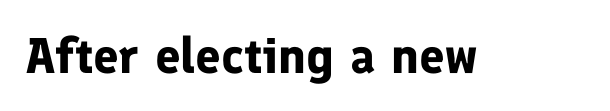
{"serif": "no", "italic": "no", "bold": "yes", "weight": "bold", "width": "normal", "stroke_contrast": "low", "x_height": "medium", "monospaced": "no", "underline": "no", "letter_spacing": "normal", "letter_spacing_em": 0.0, "glyph_px": 50}
